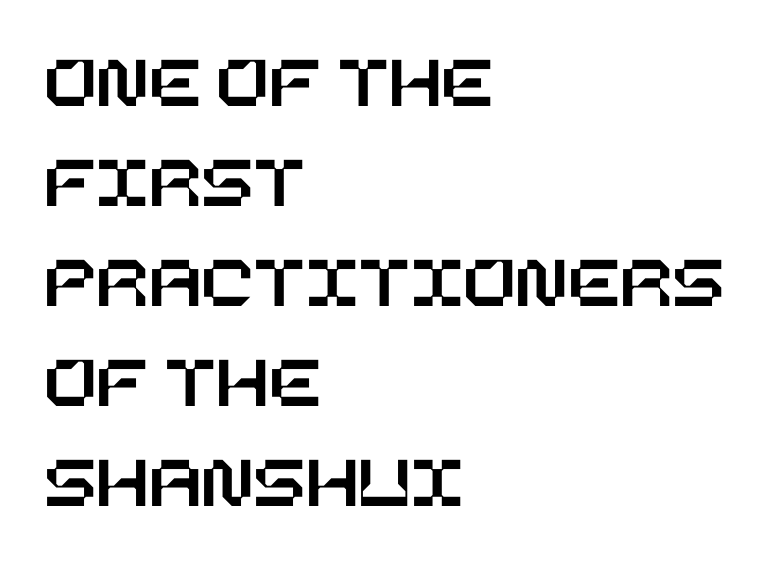
Q: Is the text italic (slanted)? A: No, it is upright.
Q: Is the text underlined? A: No.
Q: How is the paragraph aligned? A: Left-aligned.
Q: Is the spacing between letters normal or unusually wide? A: Normal.
Q: Is the spacing between lines tight, normal or loose? A: Normal.
Q: Width (condensed, normal, or wide)? A: Normal.
Q: Stroke contrast? A: Low.
Q: x-height? A: Large.
